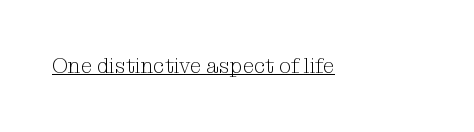
{"italic": "no", "bold": "no", "underline": "yes", "letter_spacing": "normal", "letter_spacing_em": 0.0, "glyph_px": 21}
